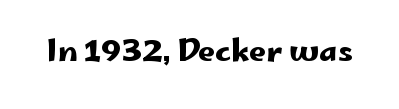
The image shows 30 px wide sans-serif type, upright; set normal letter spacing, not underlined; low stroke contrast and a small x-height.
